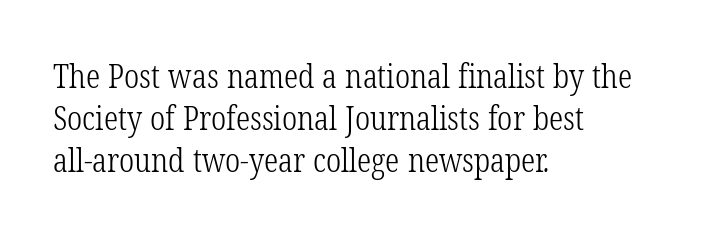
The image shows 32 px light, condensed serif type; set left-aligned, normal line spacing (1.31x), normal letter spacing, not underlined; low stroke contrast and a medium x-height.
